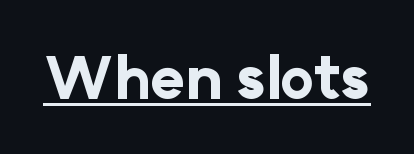
{"serif": "no", "italic": "no", "bold": "yes", "weight": "bold", "width": "normal", "stroke_contrast": "low", "x_height": "medium", "monospaced": "no", "underline": "yes", "letter_spacing": "normal", "letter_spacing_em": 0.0, "glyph_px": 58}
